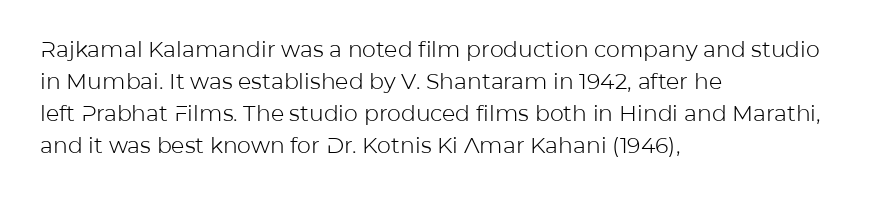
This sample uses an upright cut, with every glyph sitting square on the baseline. Check the space under the baseline: it is left empty. These lines are set flush left with a ragged right edge. Weight: not bold — regular or lighter.
